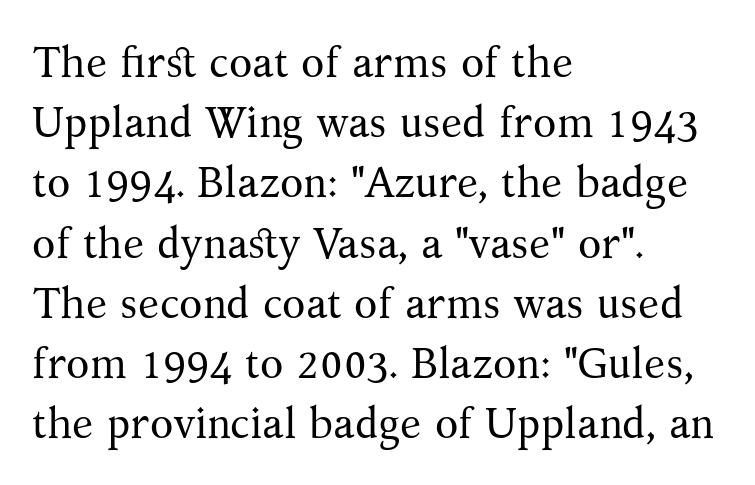
The image shows 43 px regular-weight serif type, upright; set left-aligned, normal line spacing (1.4x), normal letter spacing, not underlined; medium stroke contrast and a medium x-height.
